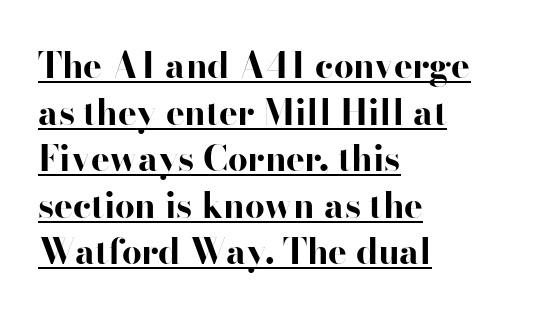
The image shows 35 px bold, wide sans-serif type, upright; set left-aligned, normal line spacing (1.33x), normal letter spacing, underlined; high stroke contrast and a small x-height.
